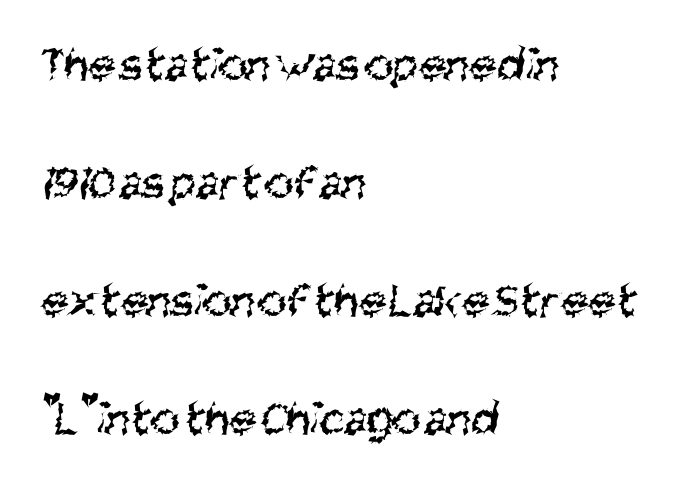
Q: Is the text bold? A: No.
Q: Is the typeface a serif or a sans-serif typeface? A: Sans-serif.
Q: Is the text underlined? A: No.
Q: How is the paragraph aligned? A: Left-aligned.
Q: Is the spacing between letters normal or unusually wide? A: Normal.
Q: Is the spacing between lines tight, normal or loose? A: Loose.
Q: Width (condensed, normal, or wide)? A: Condensed.
Q: Stroke contrast? A: Medium.
Q: x-height? A: Large.
Q: Monospaced? A: No.
